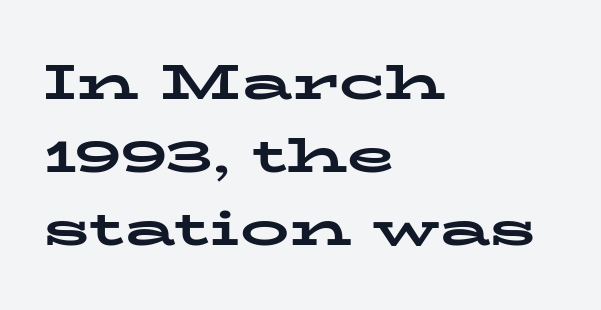
The image shows 49 px bold, wide serif type, upright; set left-aligned, normal line spacing (1.49x), normal letter spacing, not underlined; low stroke contrast and a medium x-height.
